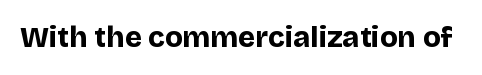
The image shows 29 px bold sans-serif type, upright; set normal letter spacing, not underlined; low stroke contrast and a large x-height.
